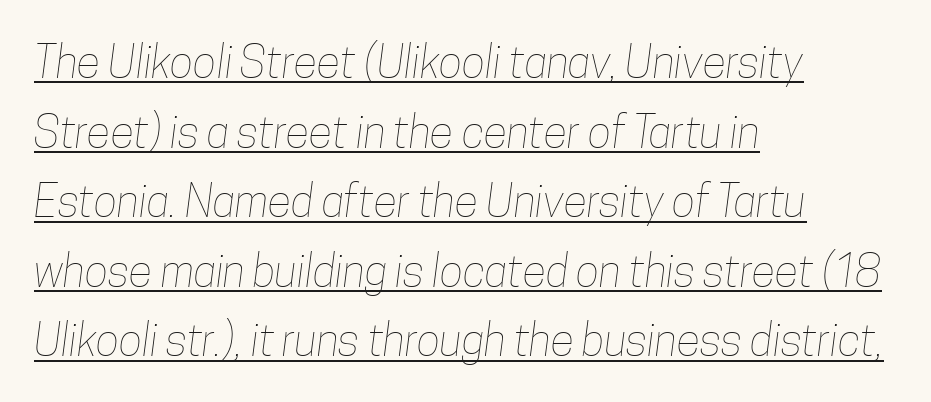
Q: Is the text bold? A: No.
Q: Is the text underlined? A: Yes.
Q: How is the paragraph aligned? A: Left-aligned.
Q: Is the spacing between letters normal or unusually wide? A: Normal.
Q: Is the spacing between lines tight, normal or loose? A: Normal.
Q: Width (condensed, normal, or wide)? A: Condensed.
Q: Stroke contrast? A: Low.
Q: x-height? A: Medium.
Q: Monospaced? A: No.
